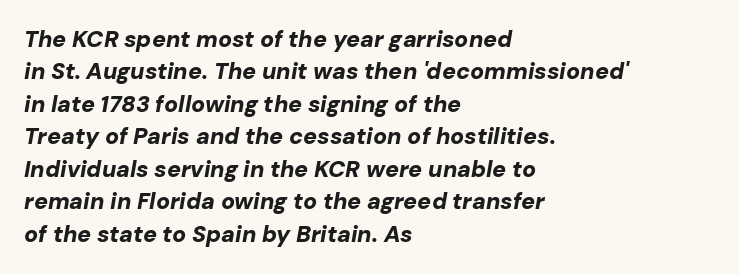
The image shows 23 px bold type, italic (leaning right); set left-aligned, normal line spacing (1.41x), normal letter spacing, not underlined.
